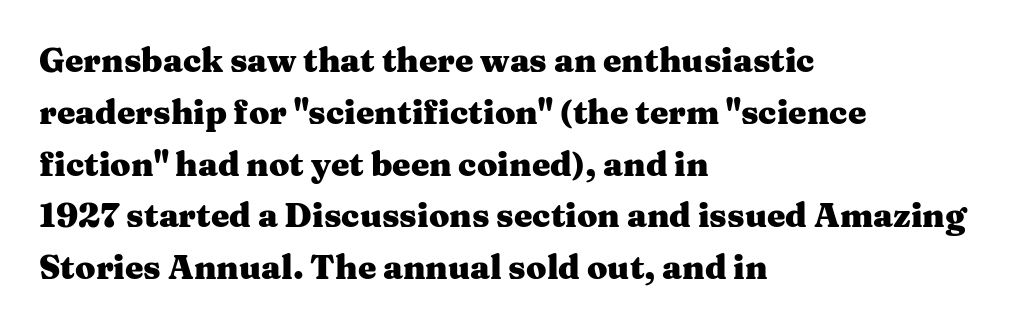
The image shows 33 px heavy, wide serif type, upright; set left-aligned, normal line spacing (1.57x), normal letter spacing, not underlined; medium stroke contrast and a medium x-height.
